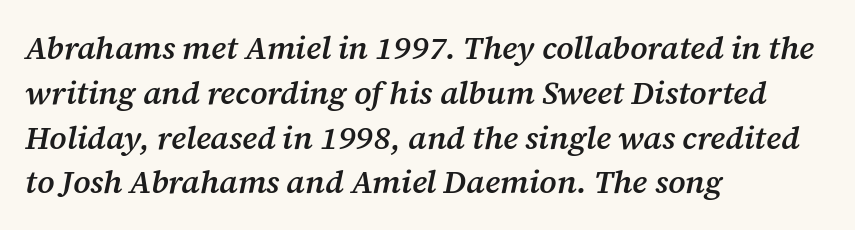
Between one letter and the next there's only the usual sliver of space. You could not count columns in this text — the font is proportionally spaced. The lines in this sample share a left origin and differ only in where they stop. Italic: yes, the glyphs are oblique. Emphasis by weight is partial: semibold. Line spacing here is normal.
